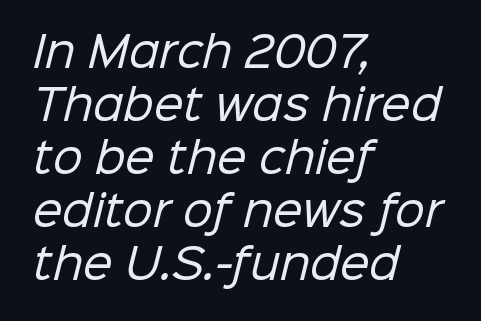
The image shows 42 px regular-weight sans-serif type; set left-aligned, normal line spacing (1.26x), normal letter spacing, not underlined; low stroke contrast and a medium x-height.
